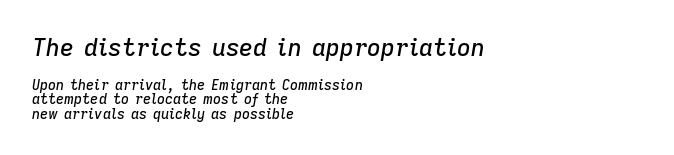
The image shows 24 px text type, italic (leaning right); set left-aligned, tight line spacing (1.03x), normal letter spacing, not underlined; the first (top) block is 1.71x larger.
